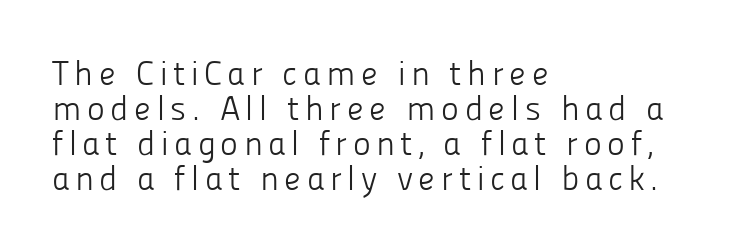
The image shows 34 px light sans-serif type, upright; set left-aligned, tight line spacing (1.03x), not underlined; low stroke contrast and a medium x-height.
